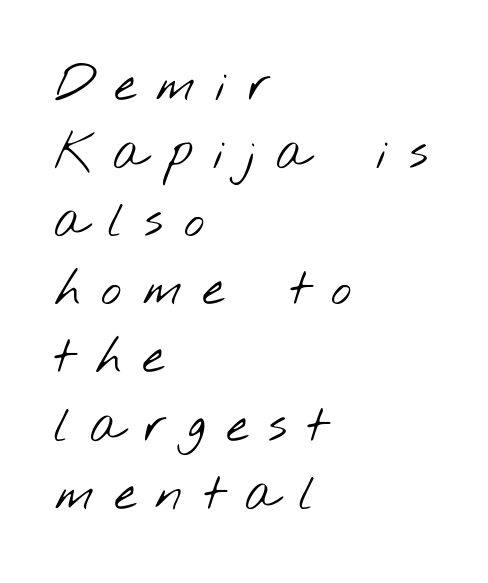
Q: Is the text bold? A: No.
Q: Is the typeface a serif or a sans-serif typeface? A: Sans-serif.
Q: Is the text underlined? A: No.
Q: How is the paragraph aligned? A: Left-aligned.
Q: Is the spacing between letters normal or unusually wide? A: Unusually wide.
Q: Is the spacing between lines tight, normal or loose? A: Normal.
Q: Width (condensed, normal, or wide)? A: Wide.
Q: Stroke contrast? A: Low.
Q: x-height? A: Small.
Q: Monospaced? A: No.
